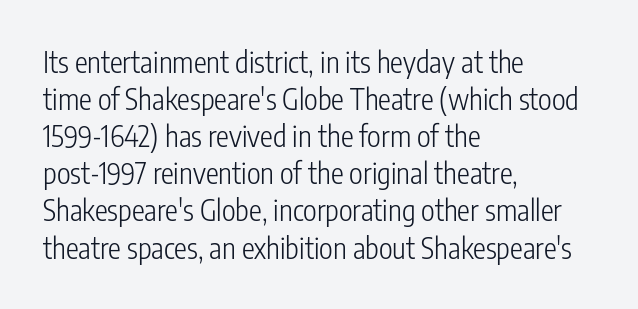
The foot of each line stays bare and open. The horizontal fit of the characters is conventional and even. A quiet, ordinary-to-light weight characterises the typeface. The passage shown is typeset with a sans-serif family. A typesetter would mark this as roman, not italic.
